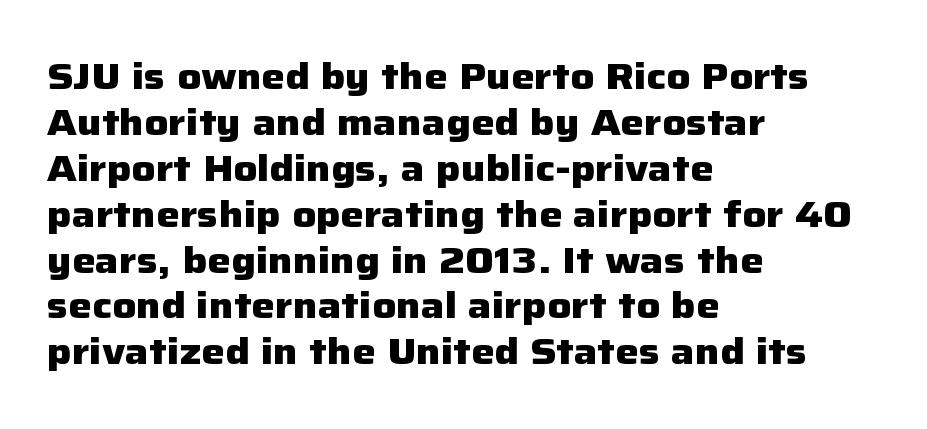
{"serif": "no", "italic": "no", "bold": "yes", "weight": "heavy", "width": "normal", "stroke_contrast": "low", "x_height": "medium", "monospaced": "no", "underline": "no", "align": "left", "line_spacing_ratio": 1.24, "letter_spacing": "normal", "letter_spacing_em": 0.0, "glyph_px": 37}
